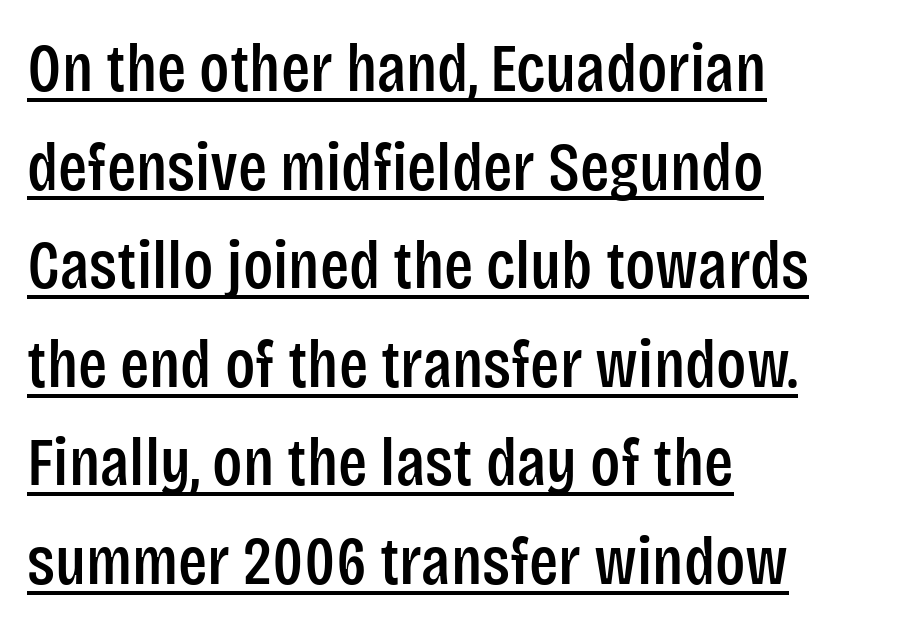
Q: Is the text italic (slanted)? A: No, it is upright.
Q: Is the typeface a serif or a sans-serif typeface? A: Sans-serif.
Q: Is the text underlined? A: Yes.
Q: How is the paragraph aligned? A: Left-aligned.
Q: Is the spacing between letters normal or unusually wide? A: Normal.
Q: Is the spacing between lines tight, normal or loose? A: Normal.
Q: Width (condensed, normal, or wide)? A: Condensed.
Q: Stroke contrast? A: Low.
Q: x-height? A: Large.
Q: Monospaced? A: No.
